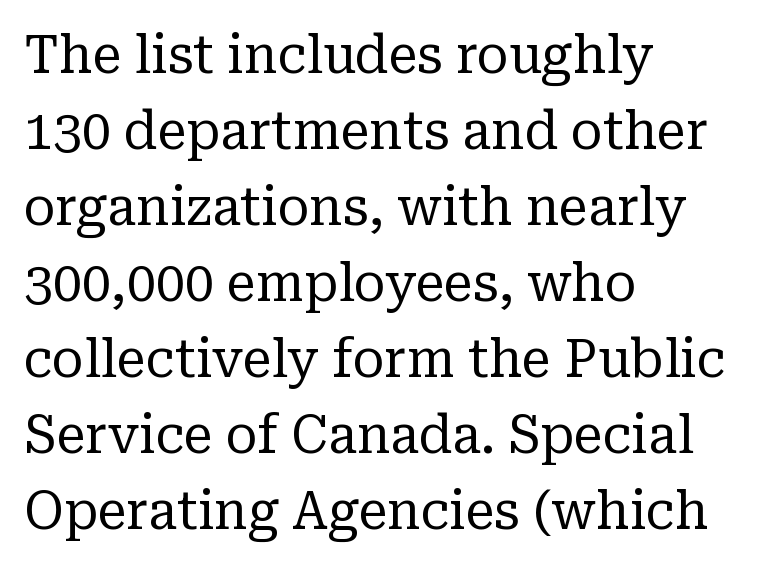
The image shows 52 px regular-weight serif type, upright; set left-aligned, normal line spacing (1.46x), normal letter spacing, not underlined; low stroke contrast and a medium x-height.
